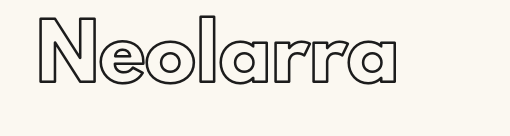
Q: Is the text italic (slanted)? A: No, it is upright.
Q: Is the text underlined? A: No.
Q: Is the spacing between letters normal or unusually wide? A: Normal.
Q: Width (condensed, normal, or wide)? A: Normal.
Q: x-height? A: Small.
Q: Monospaced? A: No.
